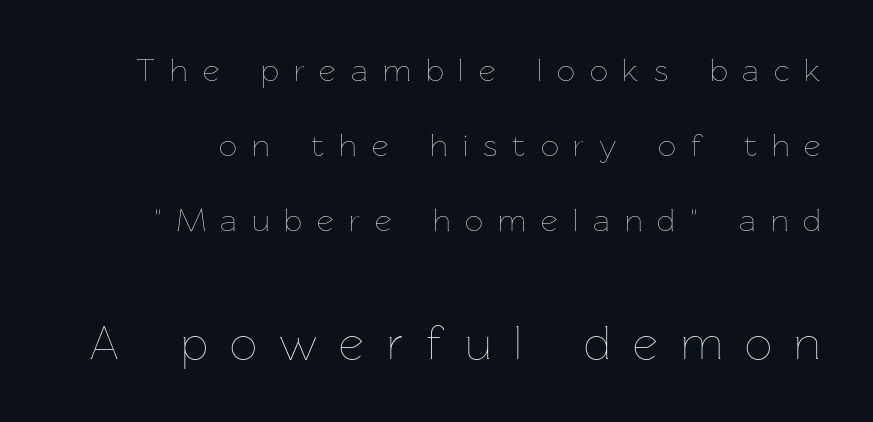
Q: Is the text bold? A: No.
Q: Is the text italic (slanted)? A: No, it is upright.
Q: Is the text underlined? A: No.
Q: Is the spacing between letters normal or unusually wide? A: Unusually wide.
Q: Is the spacing between lines tight, normal or loose? A: Loose.
Q: Which block of text is set in a larger size, the first (top) or the second (bottom)? A: The second (bottom) one.
Q: Width (condensed, normal, or wide)? A: Normal.
Q: Stroke contrast? A: Low.
Q: x-height? A: Medium.
Q: Monospaced? A: No.
